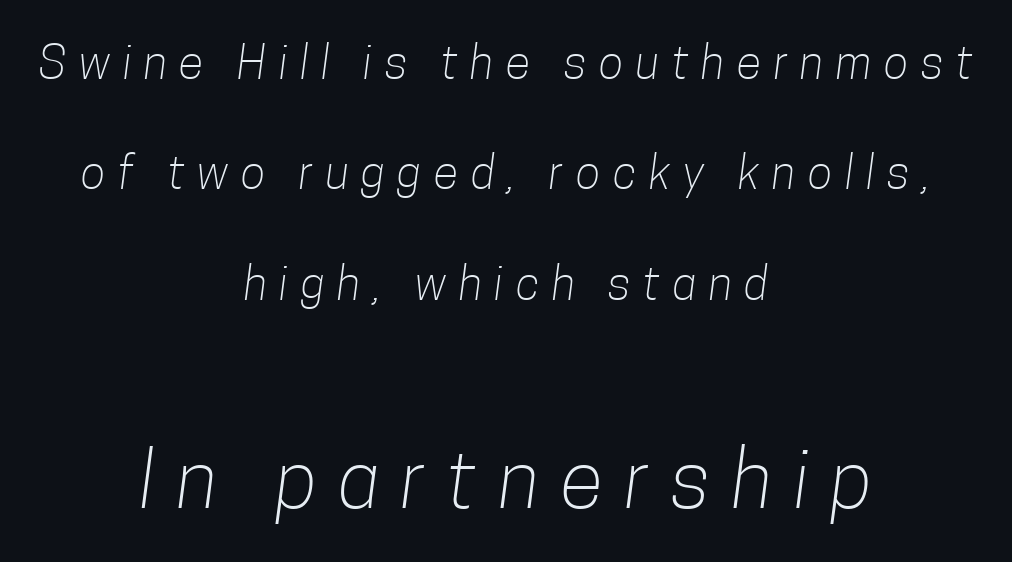
Font category for this specimen: sans-serif. A bare baseline throughout the passage. Size hierarchy here favors the trailing block over the leading one. The passage shown stacks its lines with a broad gap. Is the type heavy? It reads as light-to-regular instead.
